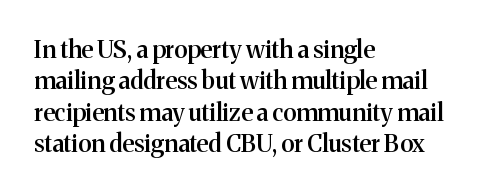
{"italic": "no", "bold": "semi", "underline": "no", "align": "left", "line_spacing": "normal", "line_spacing_ratio": 1.31, "letter_spacing": "normal", "letter_spacing_em": 0.0, "glyph_px": 24}
